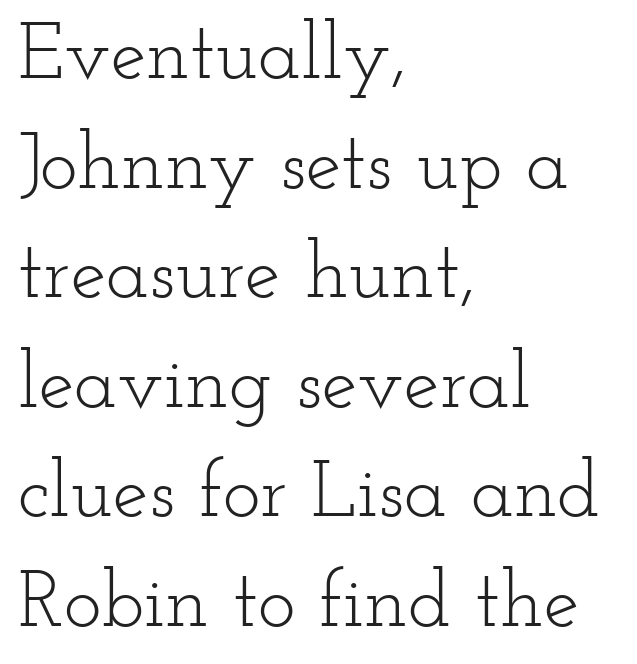
Q: Is the text bold? A: No.
Q: Is the text italic (slanted)? A: No, it is upright.
Q: Is the typeface a serif or a sans-serif typeface? A: Serif.
Q: Is the text underlined? A: No.
Q: How is the paragraph aligned? A: Left-aligned.
Q: Is the spacing between letters normal or unusually wide? A: Normal.
Q: Is the spacing between lines tight, normal or loose? A: Normal.
Q: Width (condensed, normal, or wide)? A: Wide.
Q: Stroke contrast? A: Low.
Q: x-height? A: Small.
Q: Monospaced? A: No.
